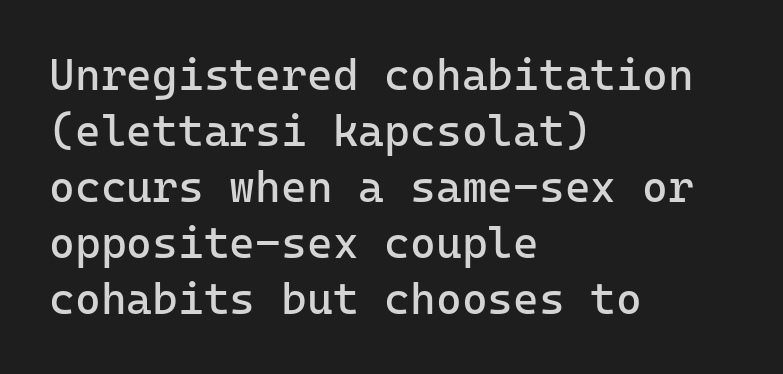
{"serif": "no", "italic": "no", "bold": "no", "weight": "regular", "width": "normal", "stroke_contrast": "low", "x_height": "medium", "monospaced": "yes", "underline": "no", "align": "left", "line_spacing": "normal", "line_spacing_ratio": 1.27, "letter_spacing": "normal", "letter_spacing_em": 0.0, "glyph_px": 44}
